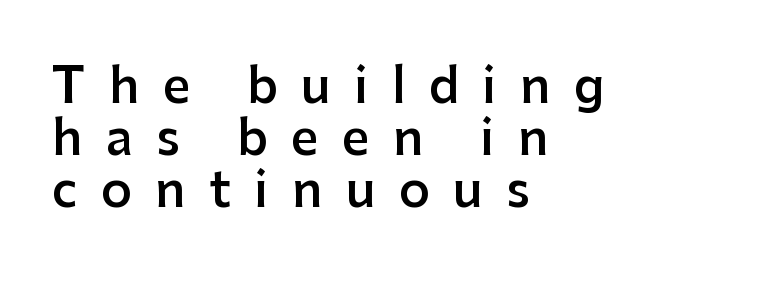
Strokes here are thickened, but only to semibold level. Every stem runs plumb, perpendicular to the baseline. Note the varied advance widths — an 'i' is clearly narrower than an 'm'. The setting favours the left margin, as ordinary paragraphs usually do. This sample uses expanded letter spacing, leaving extra air between glyphs. The letters carry no serifs — their stems end cleanly without finishing strokes.
